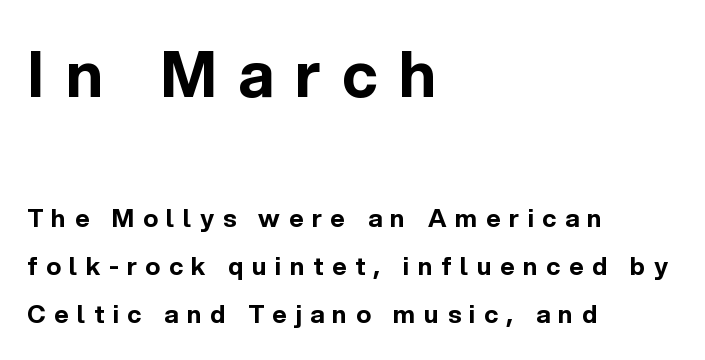
The letters stand upright; this is a roman face. The glyphs are unaccompanied by any horizontal stroke below them. The passage shown is typed in a proportional face where columns would drift. The lines are quadded left. Character size in the leading block exceeds that of the trailing block. Look at the stroke-to-counter ratio: heavy, a bold.
